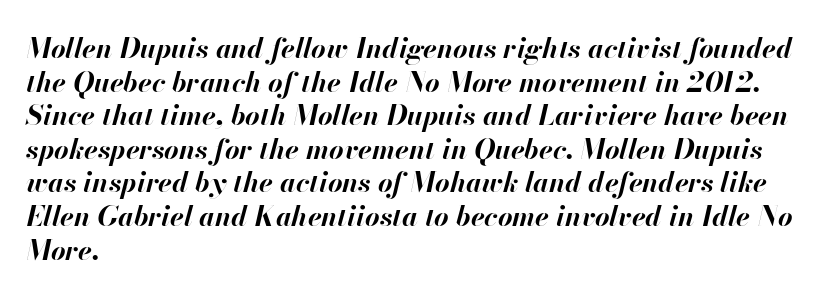
The image shows 28 px bold type, italic (leaning right); set left-aligned, line spacing 1.2x, normal letter spacing, not underlined; high stroke contrast and a small x-height.
